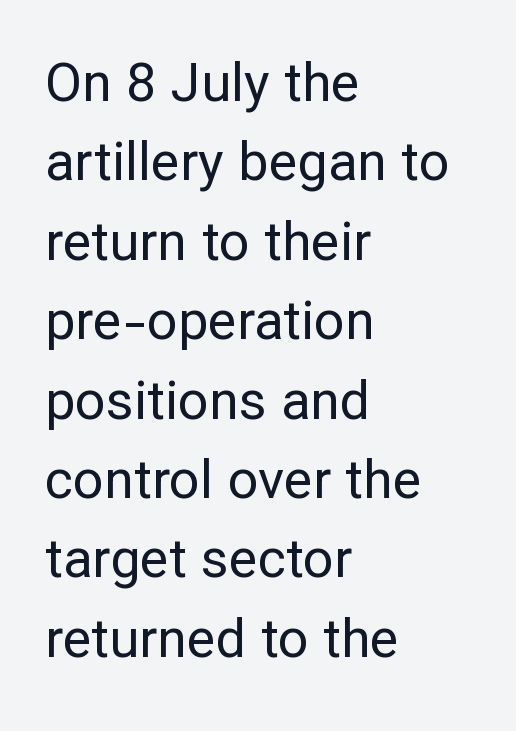
{"serif": "no", "italic": "no", "bold": "no", "weight": "regular", "width": "normal", "stroke_contrast": "low", "x_height": "medium", "monospaced": "no", "underline": "no", "align": "left", "line_spacing": "normal", "line_spacing_ratio": 1.47, "letter_spacing": "normal", "letter_spacing_em": 0.0, "glyph_px": 54}
